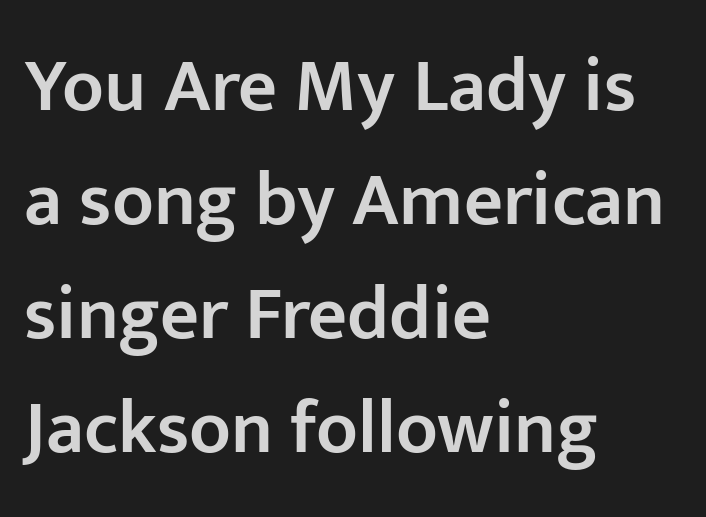
Q: Is the text bold? A: Semi-bold.
Q: Is the text italic (slanted)? A: No, it is upright.
Q: Is the typeface a serif or a sans-serif typeface? A: Sans-serif.
Q: Is the text underlined? A: No.
Q: How is the paragraph aligned? A: Left-aligned.
Q: Is the spacing between letters normal or unusually wide? A: Normal.
Q: Is the spacing between lines tight, normal or loose? A: Normal.
Q: Width (condensed, normal, or wide)? A: Normal.
Q: Stroke contrast? A: Low.
Q: x-height? A: Medium.
Q: Monospaced? A: No.
